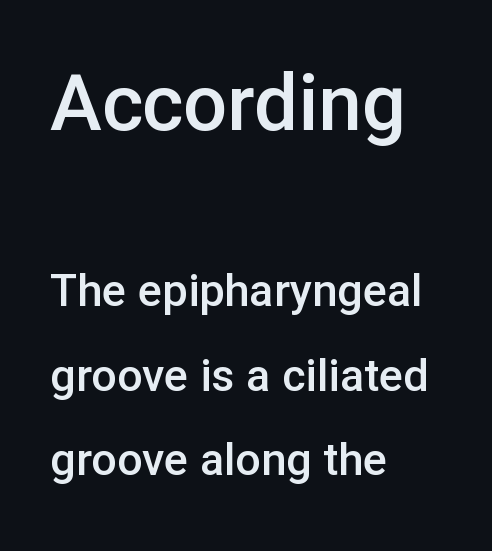
The image shows 78 px semibold sans-serif type, upright; set left-aligned, line spacing 1.88x, normal letter spacing, not underlined; the first (top) block is 1.73x larger; low stroke contrast and a medium x-height.
